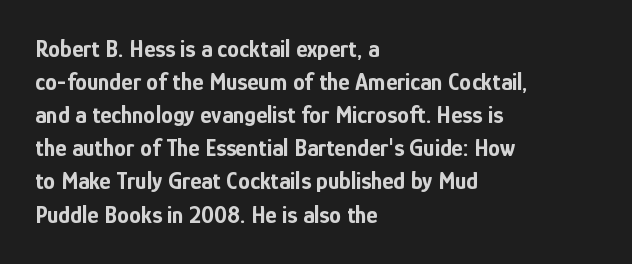
{"italic": "no", "bold": "yes", "underline": "no", "align": "left", "line_spacing": "normal", "line_spacing_ratio": 1.38, "letter_spacing": "normal", "letter_spacing_em": 0.0, "glyph_px": 24}
